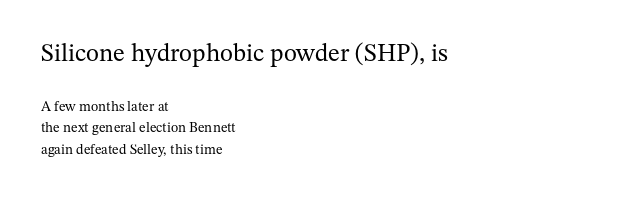
{"italic": "no", "bold": "no", "underline": "no", "align": "left", "line_spacing": "normal", "line_spacing_ratio": 1.55, "letter_spacing": "normal", "letter_spacing_em": 0.0, "larger_block": "first", "size_ratio": 1.79, "glyph_px": 25}
